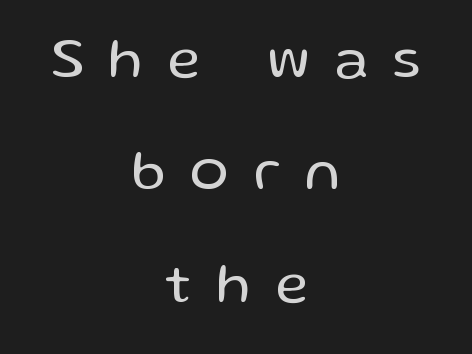
Q: Is the text bold? A: No.
Q: Is the text italic (slanted)? A: No, it is upright.
Q: Is the typeface a serif or a sans-serif typeface? A: Sans-serif.
Q: Is the text underlined? A: No.
Q: How is the paragraph aligned? A: Centered.
Q: Is the spacing between letters normal or unusually wide? A: Unusually wide.
Q: Is the spacing between lines tight, normal or loose? A: Loose.
Q: Width (condensed, normal, or wide)? A: Normal.
Q: Stroke contrast? A: Low.
Q: x-height? A: Medium.
Q: Monospaced? A: No.
